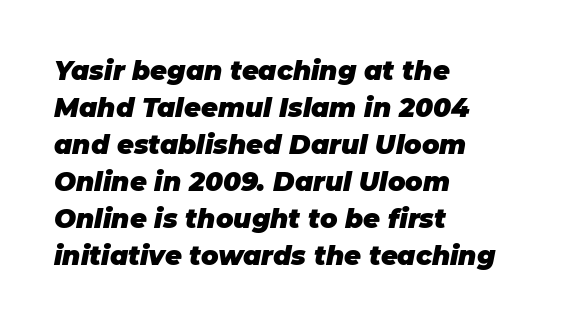
{"italic": "yes", "lean": "right", "slant_degrees": 11, "bold": "yes", "underline": "no", "align": "left", "line_spacing": "normal", "line_spacing_ratio": 1.42, "letter_spacing": "normal", "letter_spacing_em": 0.0, "glyph_px": 26}
